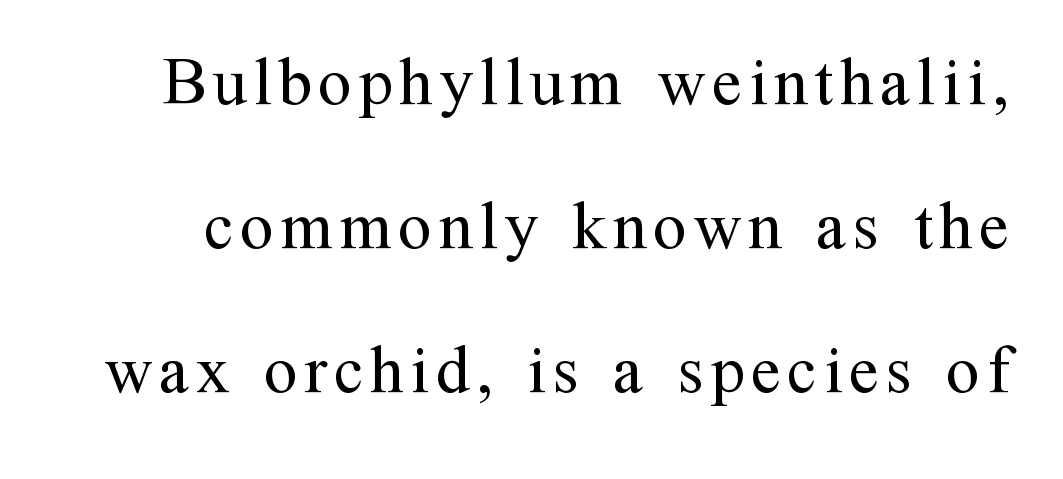
Little horizontal feet cap the strokes, marking this as serif type. The letters look calm and open, with moderate or lighter stems. Unmarked baselines from the first word to the last. Is this a fixed-width face? No — the glyphs have proportional, varying widths. Unlike italic type, these characters show no tilt at all.
